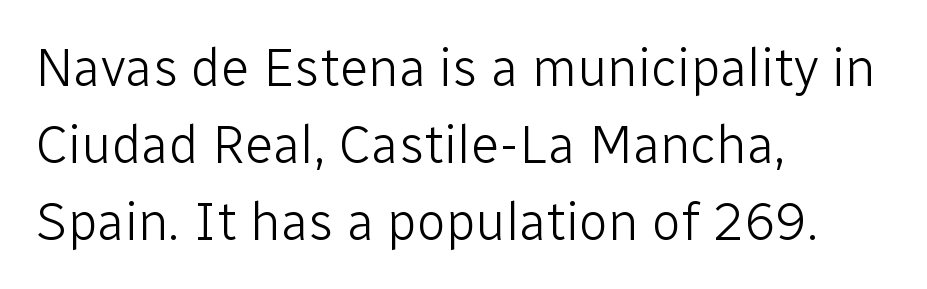
Line spacing here is normal. This sample has the flowing, uneven cadence of proportional lettering. Unlike a traditional serif, this face leaves its strokes unadorned. Stems here are at most as thick as an everyday book face. The area under the type is left untouched.
